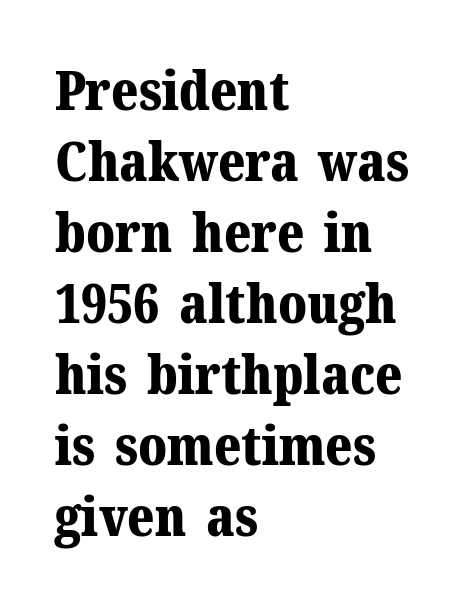
The space between consecutive lines is moderate. One-word summary of the alignment: left. The type sits square on the baseline with zero lean. A typesetter would call this zero additional tracking. Is this a fixed-width face? No — the glyphs have proportional, varying widths. Plain, unruled lines of type.
